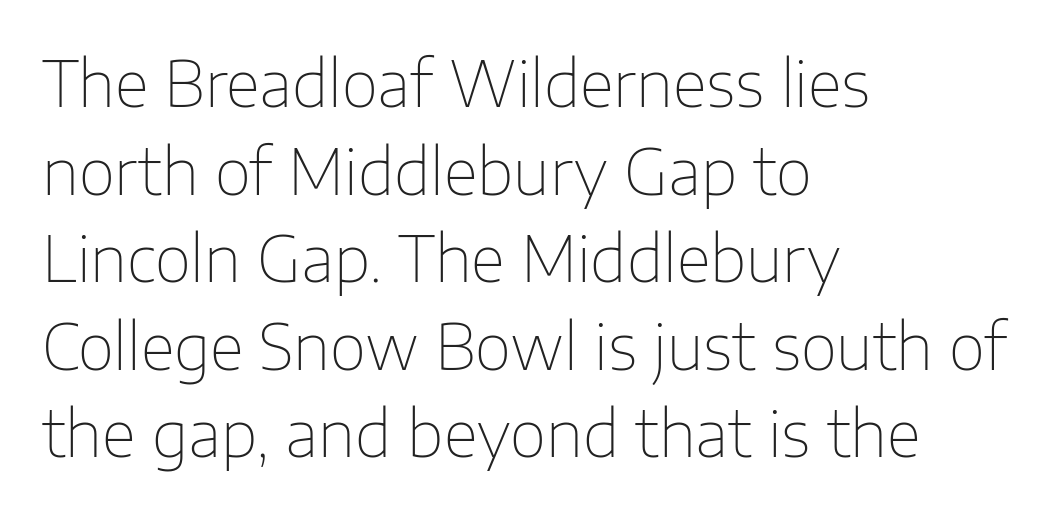
The image shows 63 px thin sans-serif type, upright; set left-aligned, normal line spacing (1.39x), normal letter spacing, not underlined; low stroke contrast and a medium x-height.
